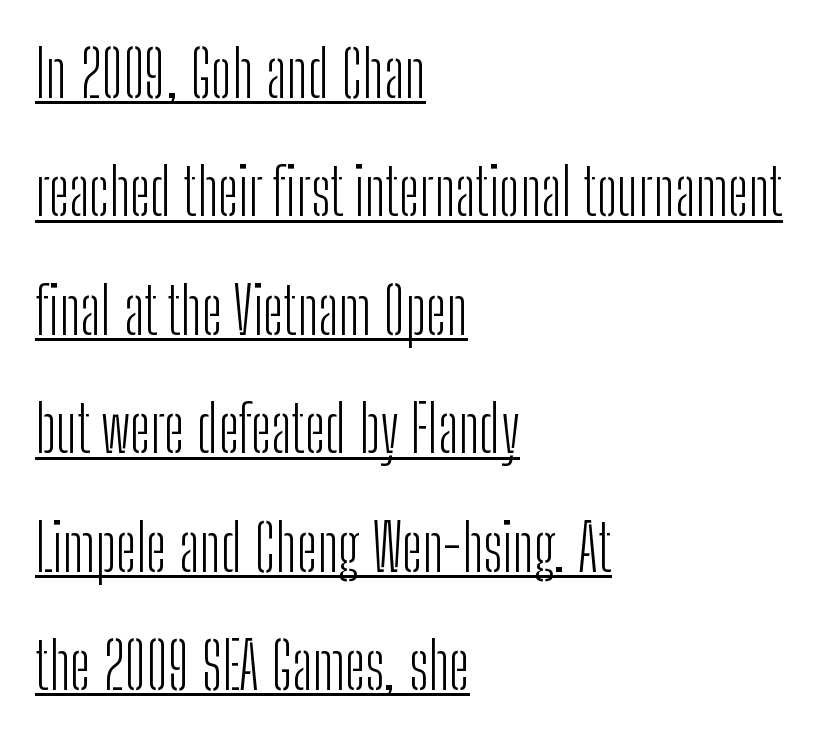
{"serif": "no", "italic": "no", "bold": "no", "weight": "light", "width": "condensed", "stroke_contrast": "low", "x_height": "medium", "monospaced": "no", "underline": "yes", "align": "left", "line_spacing_ratio": 1.85, "letter_spacing": "normal", "letter_spacing_em": 0.0, "glyph_px": 64}
